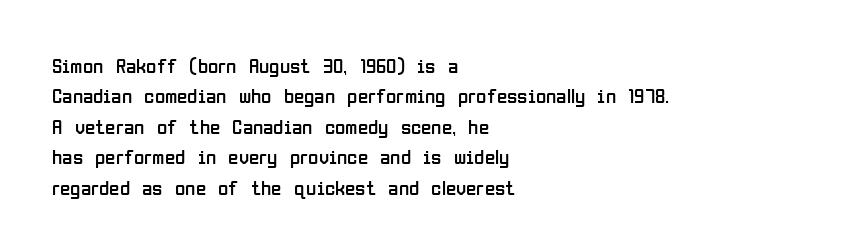
Letter spacing: default. Ink coverage per letter is moderate at most. The rag falls on the right side of this text block. Descenders are the only things crossing below the line. This block has exactly the height ordinary leading produces. This is the regular roman posture of the typeface.
